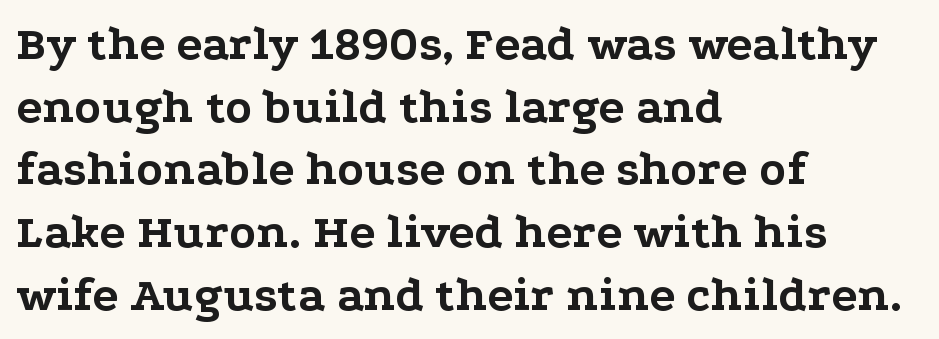
The image shows 49 px bold, wide serif type, upright; set left-aligned, normal line spacing (1.28x), normal letter spacing, not underlined; low stroke contrast and a medium x-height.
